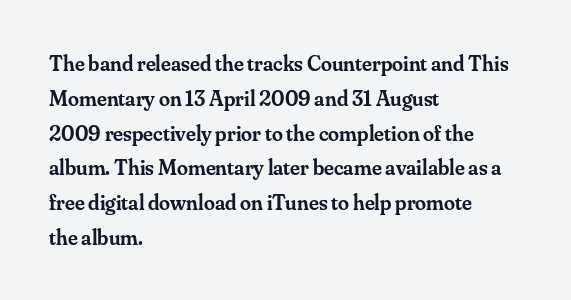
The image shows 22 px text type, upright; set left-aligned, normal line spacing (1.58x), normal letter spacing, not underlined.
